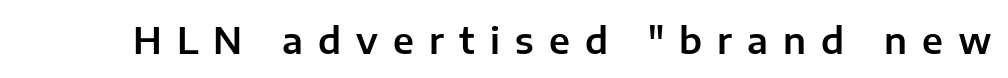
{"serif": "no", "italic": "no", "width": "normal", "stroke_contrast": "low", "x_height": "medium", "monospaced": "no", "underline": "no", "letter_spacing": "wide", "letter_spacing_em": 0.42, "glyph_px": 36}
